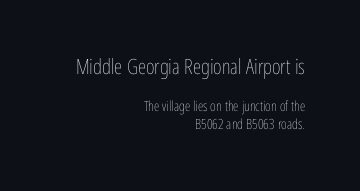
Nothing heavy about these letters — not bold at all. The font's upright variant was chosen for this text. All the whitespace from short lines collects on the left. Does the bottom block carry the larger type? No, the top block does. The block of text has a typical density, with ordinary space between rows.
